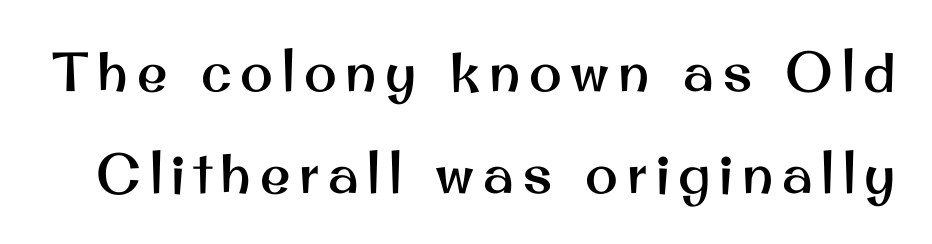
{"serif": "no", "italic": "no", "width": "normal", "stroke_contrast": "medium", "x_height": "small", "monospaced": "no", "underline": "no", "line_spacing_ratio": 1.85, "glyph_px": 55}
